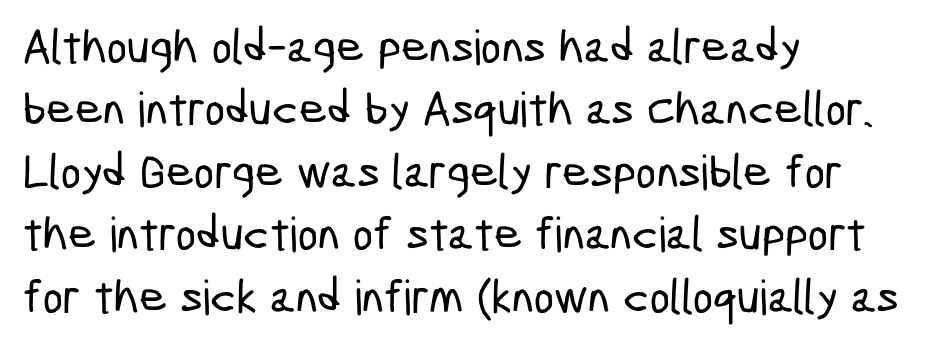
The image shows 48 px condensed sans-serif type; set left-aligned, normal line spacing (1.3x), normal letter spacing, not underlined; low stroke contrast and a medium x-height.
